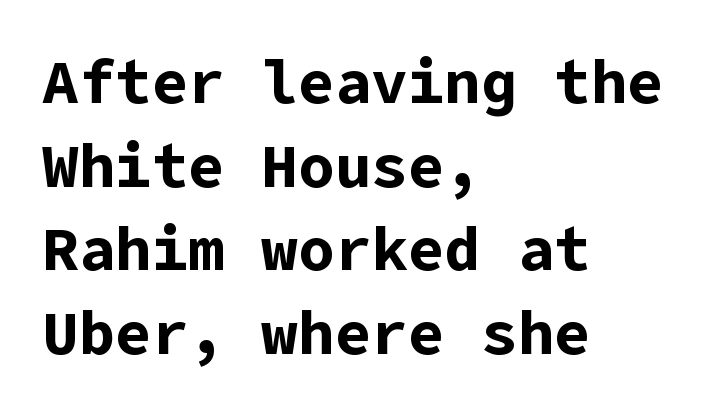
The image shows 61 px bold sans-serif type, upright; set left-aligned, normal line spacing (1.37x), normal letter spacing, not underlined; low stroke contrast and a medium x-height.
